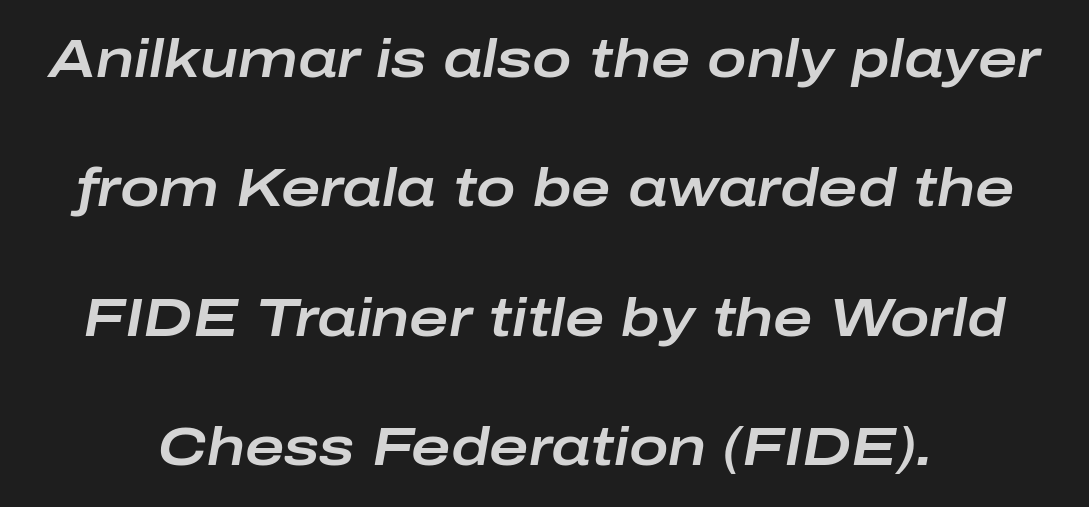
The image shows 53 px wide type, italic (leaning right); set loose line spacing (2.44x), normal letter spacing, not underlined; low stroke contrast and a medium x-height.
